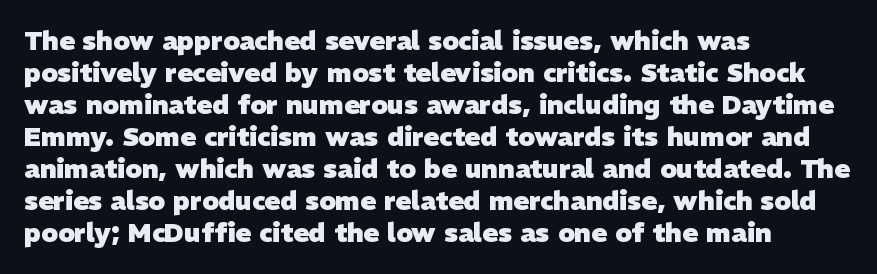
{"bold": "yes", "underline": "no", "align": "left", "line_spacing_ratio": 1.23, "letter_spacing": "normal", "letter_spacing_em": 0.0, "glyph_px": 26}
